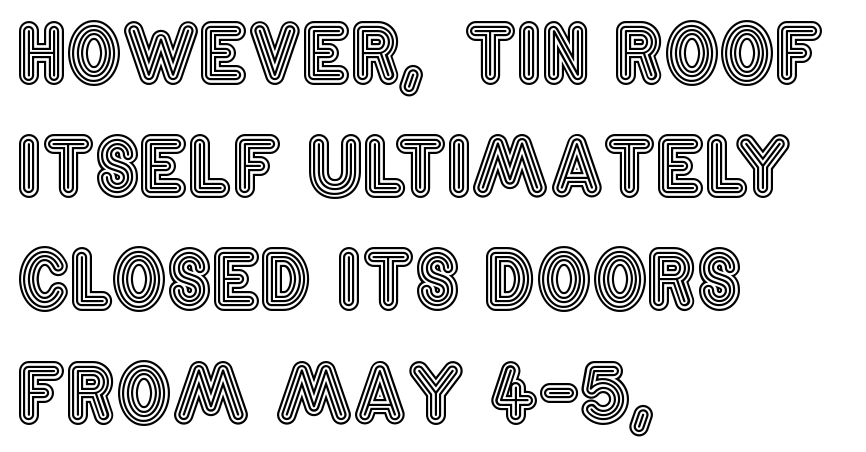
{"italic": "no", "width": "condensed", "x_height": "large", "monospaced": "no", "underline": "no", "align": "left", "line_spacing": "normal", "line_spacing_ratio": 1.47, "letter_spacing": "normal", "letter_spacing_em": 0.0, "glyph_px": 77}
